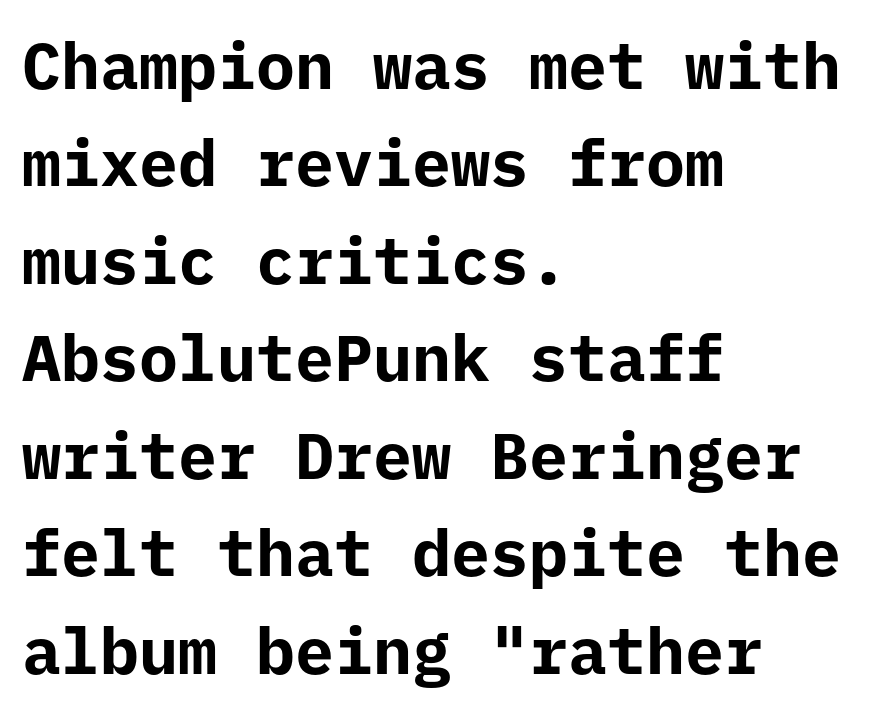
{"serif": "no", "italic": "no", "bold": "yes", "weight": "bold", "width": "normal", "stroke_contrast": "low", "x_height": "medium", "monospaced": "yes", "underline": "no", "align": "left", "line_spacing": "normal", "line_spacing_ratio": 1.5, "letter_spacing": "normal", "letter_spacing_em": 0.0, "glyph_px": 65}
